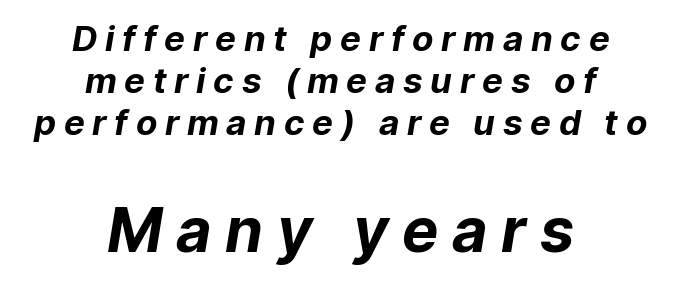
Q: Is the text bold? A: Yes.
Q: Is the typeface a serif or a sans-serif typeface? A: Sans-serif.
Q: Is the text underlined? A: No.
Q: How is the paragraph aligned? A: Centered.
Q: Is the spacing between letters normal or unusually wide? A: Unusually wide.
Q: Which block of text is set in a larger size, the first (top) or the second (bottom)? A: The second (bottom) one.
Q: Width (condensed, normal, or wide)? A: Normal.
Q: Stroke contrast? A: Low.
Q: x-height? A: Medium.
Q: Monospaced? A: No.
